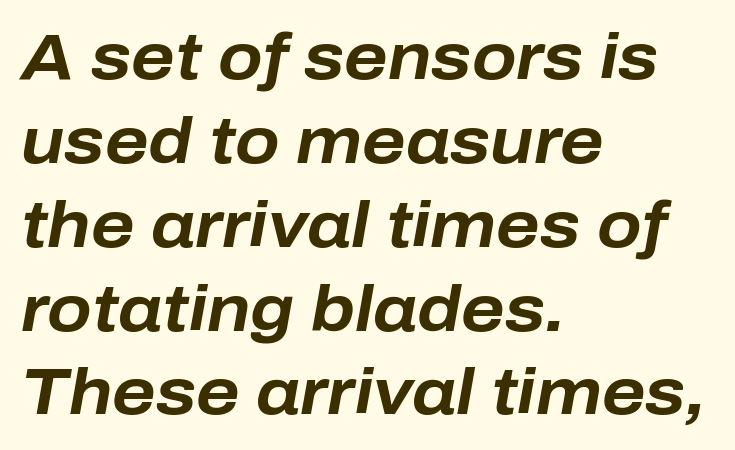
Note the varied advance widths — an 'i' is clearly narrower than an 'm'. These lines carry a lot of weight — the face is fully bold. Compared with ordinary roman type, these characters are visibly tilted. Clear beneath every line of the passage. Each line starts at the same left margin while the right side varies. Spacing between characters is what you'd get straight out of the box.
